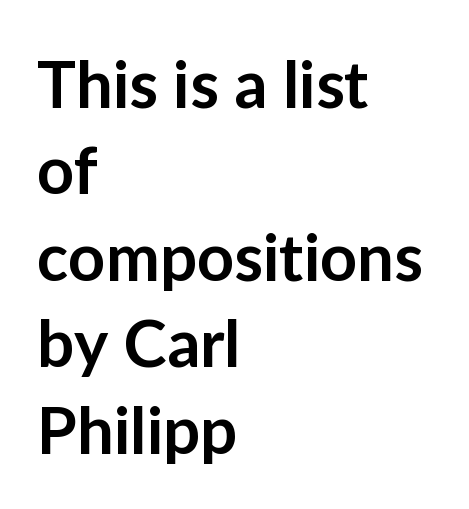
{"serif": "no", "italic": "no", "bold": "semi", "weight": "semibold", "width": "normal", "stroke_contrast": "low", "x_height": "medium", "monospaced": "no", "underline": "no", "align": "left", "line_spacing": "normal", "line_spacing_ratio": 1.33, "letter_spacing": "normal", "letter_spacing_em": 0.0, "glyph_px": 65}
